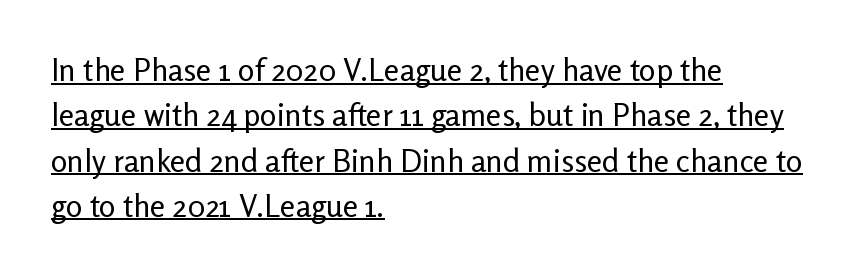
The image shows 31 px regular-weight sans-serif type, upright; set left-aligned, normal line spacing (1.46x), normal letter spacing, underlined; low stroke contrast and a medium x-height.
